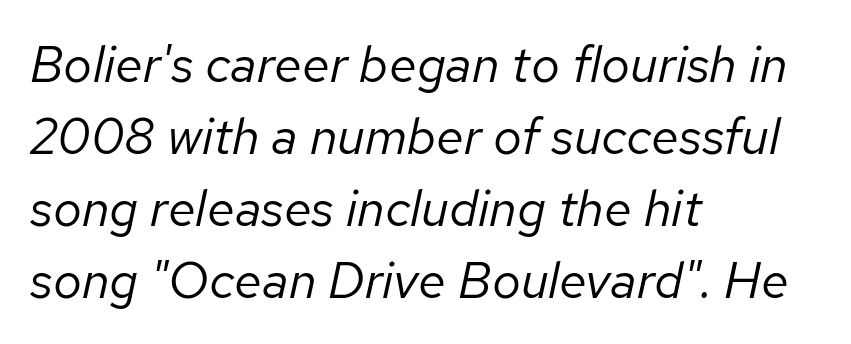
Q: Is the text bold? A: No.
Q: Is the text italic (slanted)? A: Yes, it leans right by about 12 degrees.
Q: Is the text underlined? A: No.
Q: How is the paragraph aligned? A: Left-aligned.
Q: Is the spacing between letters normal or unusually wide? A: Normal.
Q: Is the spacing between lines tight, normal or loose? A: Normal.
Q: Width (condensed, normal, or wide)? A: Normal.
Q: Stroke contrast? A: Low.
Q: x-height? A: Medium.
Q: Monospaced? A: No.
